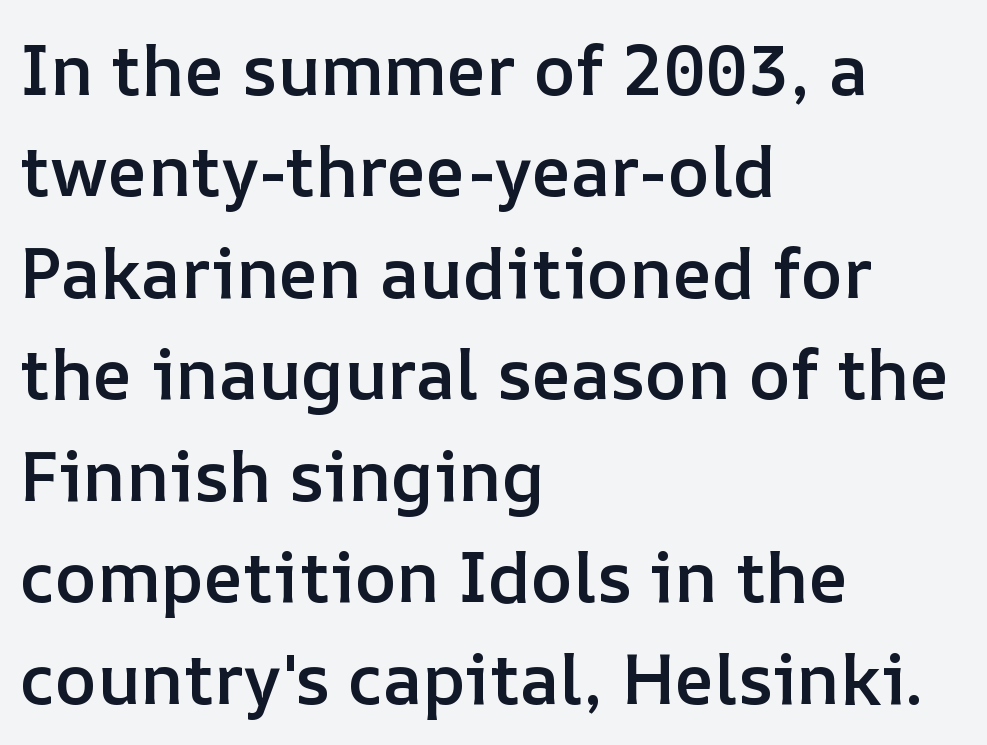
The face used here is proportionally spaced, like ordinary book or web type. How heavy is the stroke? Medium-heavy — a semibold, shy of bold. The passage shown stacks its lines at a standard gap. When letters stand straight like this, we call the style roman or upright. The gap between lines stays unmarked. The typesetter chose a ragged-right arrangement here.
